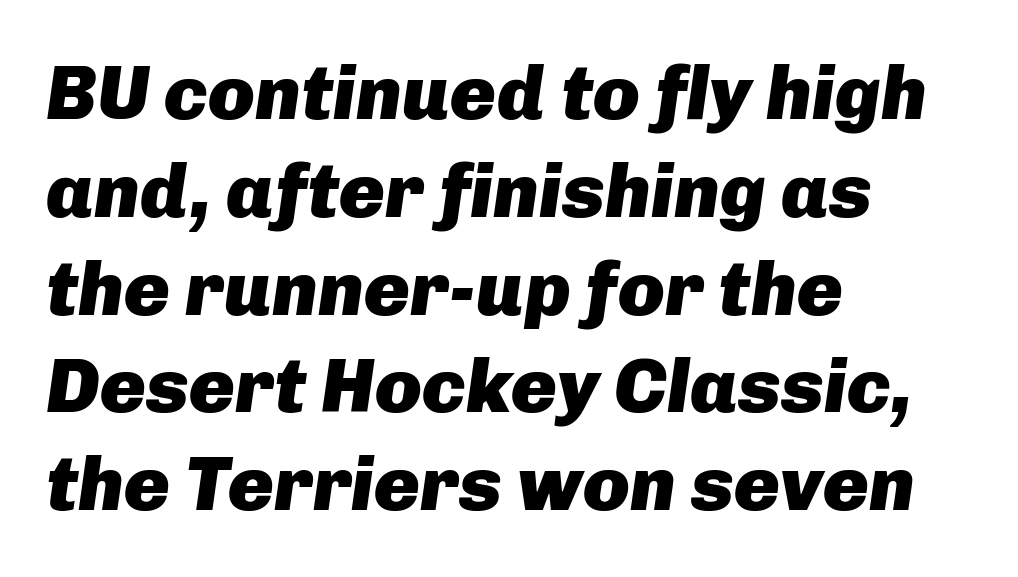
Q: Is the text bold? A: Yes.
Q: Is the text italic (slanted)? A: Yes, it leans right by about 8 degrees.
Q: Is the text underlined? A: No.
Q: How is the paragraph aligned? A: Left-aligned.
Q: Is the spacing between letters normal or unusually wide? A: Normal.
Q: Is the spacing between lines tight, normal or loose? A: Normal.
Q: Width (condensed, normal, or wide)? A: Normal.
Q: Stroke contrast? A: Low.
Q: x-height? A: Medium.
Q: Monospaced? A: No.
